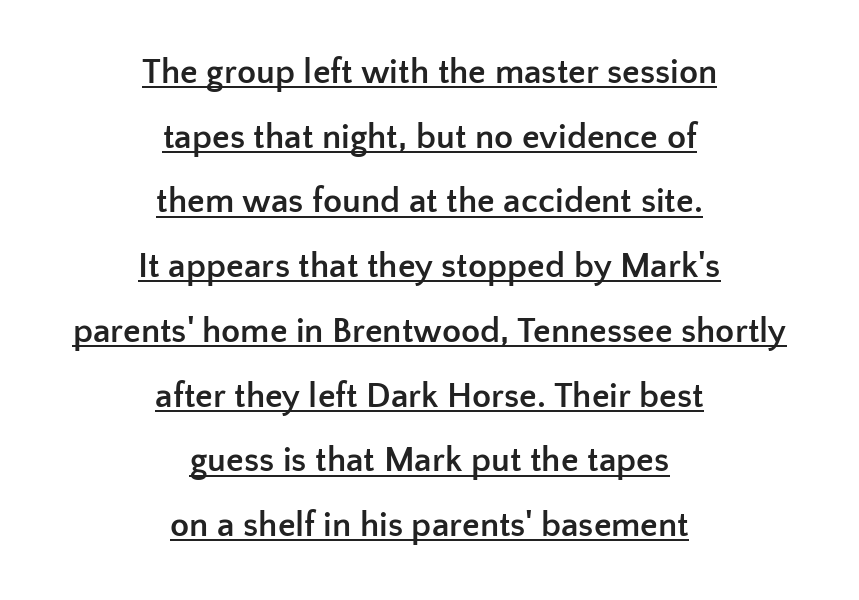
{"serif": "no", "italic": "no", "bold": "yes", "weight": "semibold", "width": "normal", "stroke_contrast": "low", "x_height": "medium", "monospaced": "no", "underline": "yes", "align": "center", "line_spacing_ratio": 1.85, "letter_spacing": "normal", "letter_spacing_em": 0.0, "glyph_px": 35}
